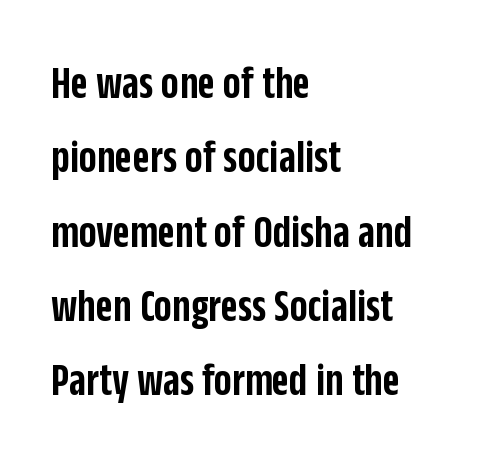
{"serif": "no", "italic": "no", "bold": "semi", "weight": "semibold", "width": "condensed", "stroke_contrast": "low", "x_height": "large", "monospaced": "no", "underline": "no", "align": "left", "line_spacing": "normal", "line_spacing_ratio": 1.58, "letter_spacing": "normal", "letter_spacing_em": 0.0, "glyph_px": 47}
